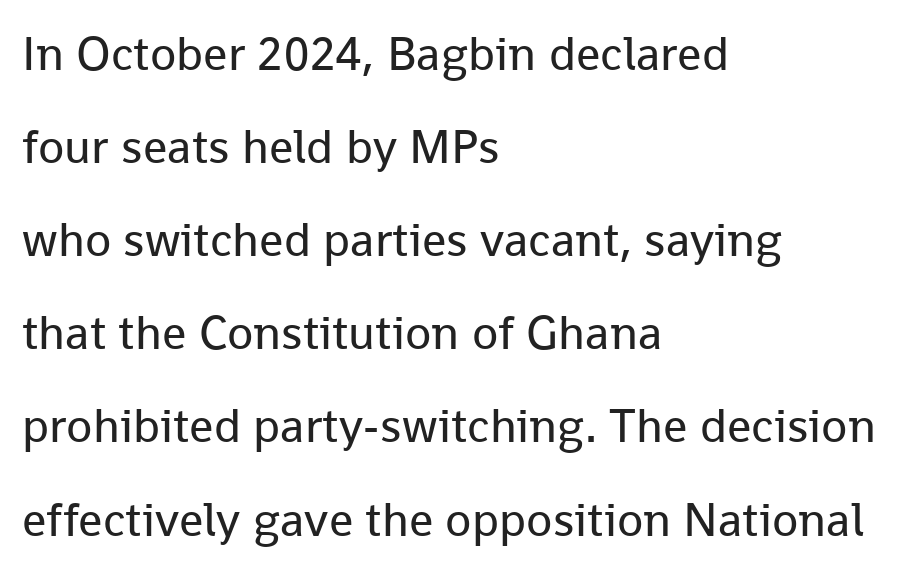
{"serif": "no", "italic": "no", "bold": "no", "weight": "regular", "width": "normal", "stroke_contrast": "low", "x_height": "medium", "monospaced": "no", "underline": "no", "align": "left", "line_spacing": "loose", "line_spacing_ratio": 1.94, "letter_spacing": "normal", "letter_spacing_em": 0.0, "glyph_px": 48}
